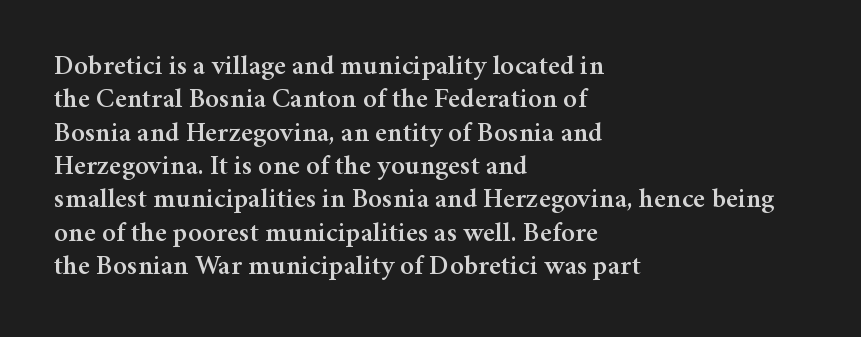
Q: Is the text italic (slanted)? A: No, it is upright.
Q: Is the typeface a serif or a sans-serif typeface? A: Serif.
Q: Is the text underlined? A: No.
Q: How is the paragraph aligned? A: Left-aligned.
Q: Is the spacing between letters normal or unusually wide? A: Normal.
Q: Width (condensed, normal, or wide)? A: Normal.
Q: Stroke contrast? A: Medium.
Q: x-height? A: Medium.
Q: Monospaced? A: No.
